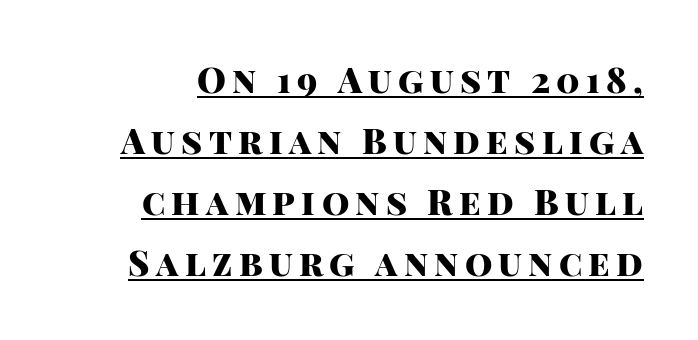
The image shows 35 px heavy sans-serif type, upright; set line spacing 1.74x, underlined; high stroke contrast and a large x-height.
